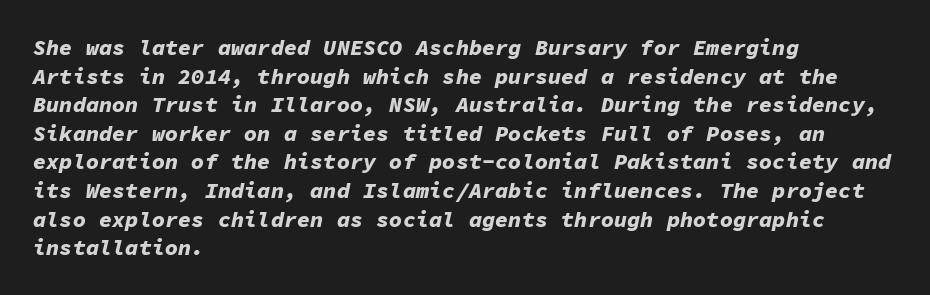
Q: Is the text bold? A: Yes.
Q: Is the text italic (slanted)? A: Yes, it leans right by about 11 degrees.
Q: Is the text underlined? A: No.
Q: How is the paragraph aligned? A: Left-aligned.
Q: Is the spacing between letters normal or unusually wide? A: Normal.
Q: Is the spacing between lines tight, normal or loose? A: Normal.
